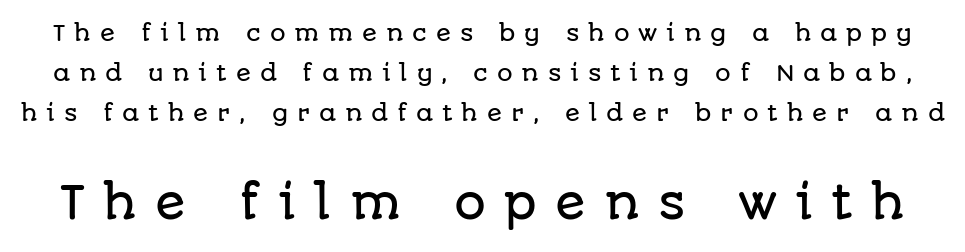
{"serif": "no", "italic": "no", "width": "normal", "stroke_contrast": "low", "x_height": "large", "monospaced": "no", "underline": "no", "line_spacing_ratio": 1.81, "letter_spacing": "wide", "letter_spacing_em": 0.4, "larger_block": "second", "size_ratio": 2.05, "glyph_px": 45}
